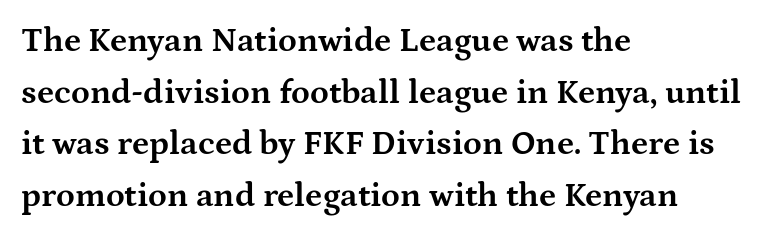
{"serif": "yes", "italic": "no", "bold": "yes", "weight": "bold", "width": "wide", "stroke_contrast": "medium", "x_height": "medium", "monospaced": "no", "underline": "no", "align": "left", "line_spacing": "normal", "line_spacing_ratio": 1.52, "letter_spacing": "normal", "letter_spacing_em": 0.0, "glyph_px": 34}
